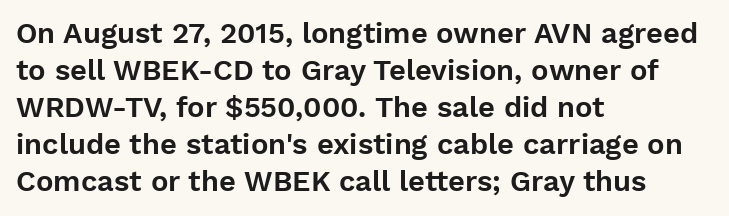
The image shows 29 px sans-serif type, upright; set left-aligned, normal line spacing (1.28x), normal letter spacing, not underlined; low stroke contrast and a medium x-height.
